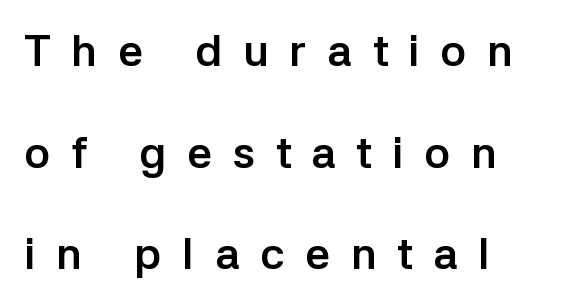
The image shows 44 px semibold sans-serif type, upright; set left-aligned, loose line spacing (2.31x), unusually wide letter spacing (+0.47 em), not underlined; low stroke contrast and a medium x-height.
